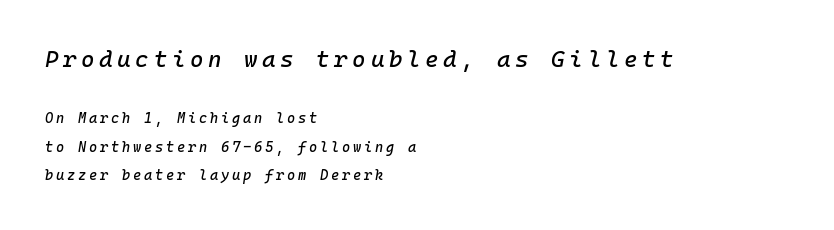
The image shows 23 px text type, italic (leaning right); set left-aligned, loose line spacing (2.04x), unusually wide letter spacing (+0.2 em), not underlined; the first (top) block is 1.64x larger.
